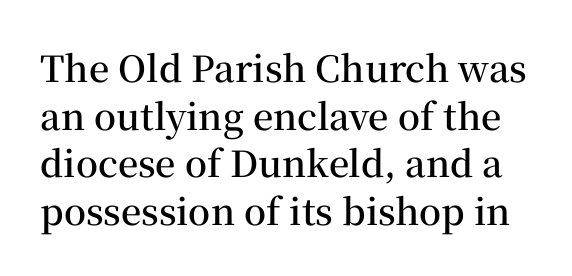
{"serif": "yes", "italic": "no", "bold": "semi", "weight": "semibold", "width": "normal", "stroke_contrast": "medium", "x_height": "medium", "monospaced": "no", "underline": "no", "line_spacing": "normal", "line_spacing_ratio": 1.32, "letter_spacing": "normal", "letter_spacing_em": 0.0, "glyph_px": 36}
